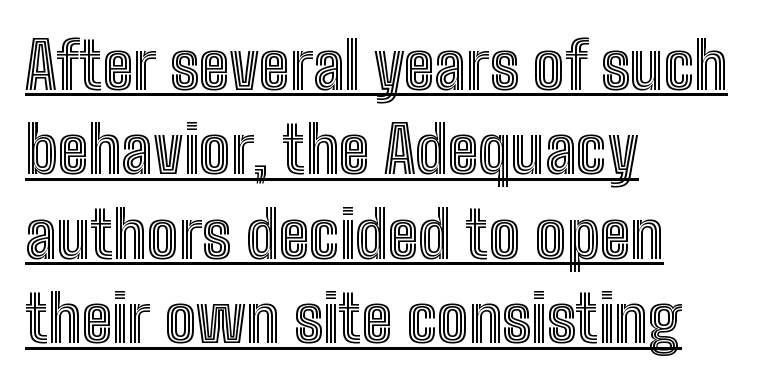
{"italic": "no", "width": "condensed", "x_height": "medium", "monospaced": "no", "underline": "yes", "align": "left", "line_spacing": "normal", "line_spacing_ratio": 1.28, "letter_spacing": "normal", "letter_spacing_em": 0.0, "glyph_px": 66}
